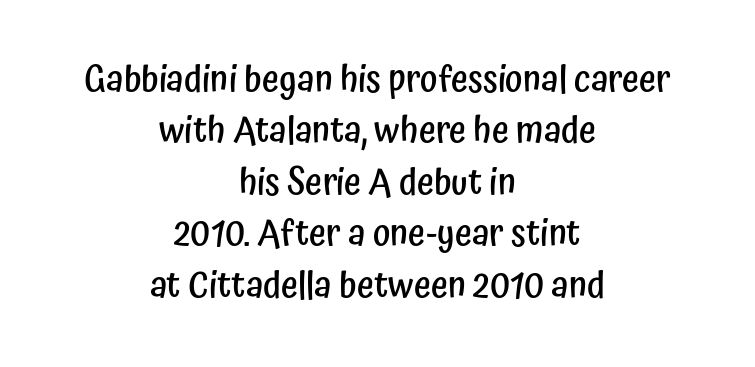
{"serif": "no", "italic": "no", "bold": "semi", "weight": "semibold", "width": "condensed", "stroke_contrast": "low", "x_height": "medium", "monospaced": "no", "underline": "no", "align": "center", "line_spacing": "normal", "line_spacing_ratio": 1.39, "letter_spacing": "normal", "letter_spacing_em": 0.0, "glyph_px": 37}
